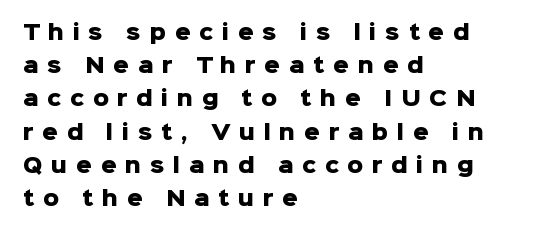
The line texture is sparse and dotted thanks to wide tracking. The rows are spaced the way most documents space them. The baseline area is clear. How heavy is the stroke? Heavy — this is a bold.
